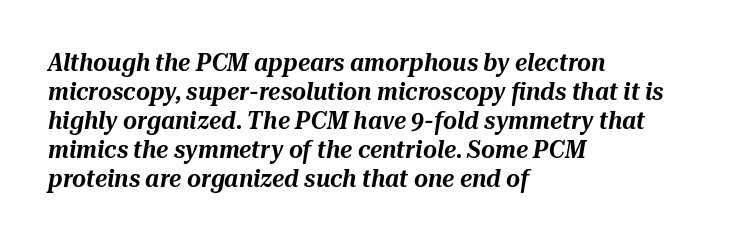
The image shows 24 px text type, italic (leaning right); set left-aligned, line spacing 1.21x, normal letter spacing, not underlined.
